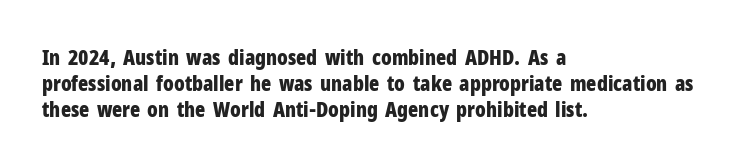
The letters stand upright; this is a roman face. Every row of glyphs begins at an identical x-position on the left. Between one letter and the next there's only the usual sliver of space. Caption: bold face, heavy strokes.
